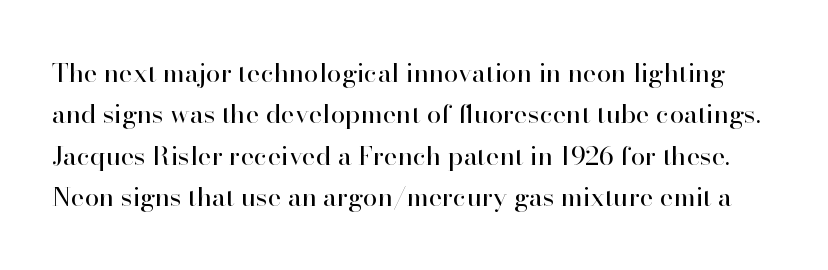
Q: Is the text bold? A: No.
Q: Is the text italic (slanted)? A: No, it is upright.
Q: Is the text underlined? A: No.
Q: Is the spacing between letters normal or unusually wide? A: Normal.
Q: Is the spacing between lines tight, normal or loose? A: Normal.
